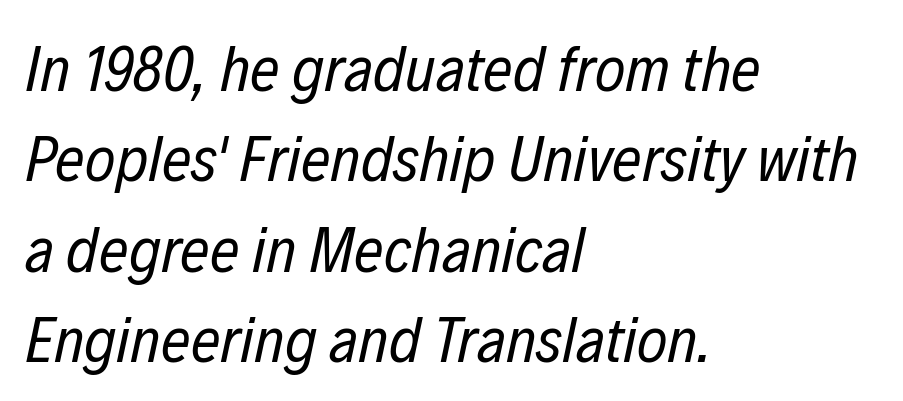
Q: Is the text bold? A: No.
Q: Is the text italic (slanted)? A: Yes, it leans right by about 12 degrees.
Q: Is the text underlined? A: No.
Q: How is the paragraph aligned? A: Left-aligned.
Q: Is the spacing between letters normal or unusually wide? A: Normal.
Q: Is the spacing between lines tight, normal or loose? A: Normal.
Q: Width (condensed, normal, or wide)? A: Condensed.
Q: Stroke contrast? A: Low.
Q: x-height? A: Medium.
Q: Monospaced? A: No.
